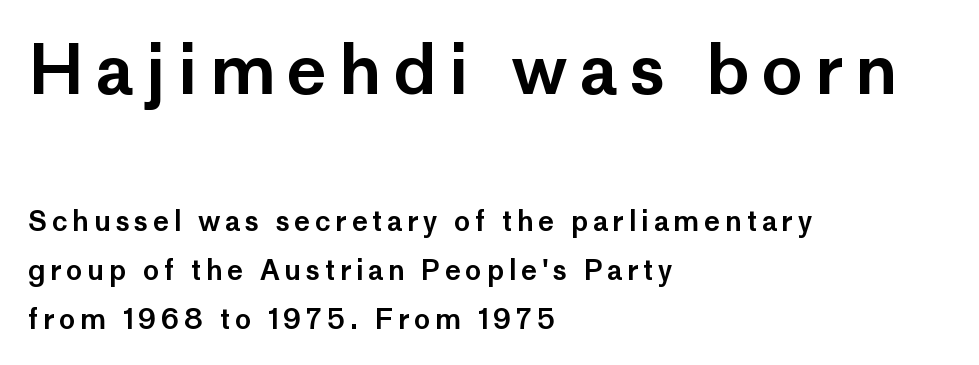
{"serif": "no", "italic": "no", "width": "normal", "stroke_contrast": "low", "x_height": "medium", "monospaced": "no", "underline": "no", "align": "left", "line_spacing_ratio": 1.81, "larger_block": "first", "size_ratio": 2.52, "glyph_px": 68}
